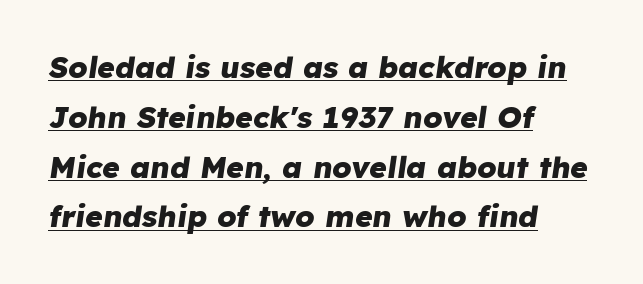
Q: Is the text bold? A: Yes.
Q: Is the text italic (slanted)? A: Yes, it leans right by about 8 degrees.
Q: Is the text underlined? A: Yes.
Q: How is the paragraph aligned? A: Left-aligned.
Q: Is the spacing between letters normal or unusually wide? A: Normal.
Q: Is the spacing between lines tight, normal or loose? A: Normal.
Q: Width (condensed, normal, or wide)? A: Normal.
Q: Stroke contrast? A: Low.
Q: x-height? A: Medium.
Q: Monospaced? A: No.
